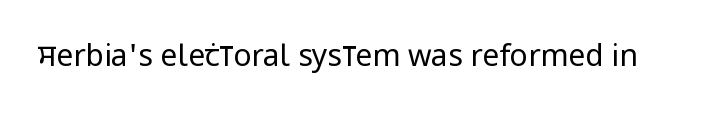
The image shows 30 px regular-weight, condensed sans-serif type, upright; set normal letter spacing, not underlined; low stroke contrast and a large x-height.
